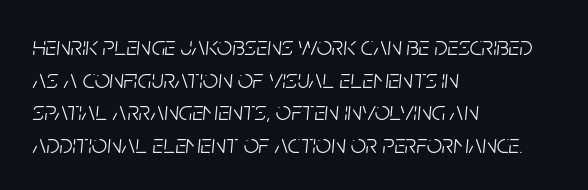
{"italic": "yes", "lean": "right", "slant_degrees": 5, "bold": "no", "underline": "no", "align": "left", "line_spacing_ratio": 1.21, "letter_spacing": "normal", "letter_spacing_em": 0.0, "glyph_px": 27}
